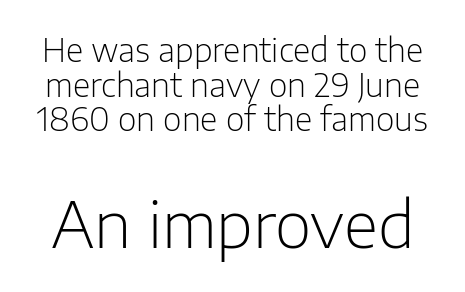
Q: Is the text bold? A: No.
Q: Is the text italic (slanted)? A: No, it is upright.
Q: Is the typeface a serif or a sans-serif typeface? A: Sans-serif.
Q: Is the text underlined? A: No.
Q: Is the spacing between letters normal or unusually wide? A: Normal.
Q: Is the spacing between lines tight, normal or loose? A: Tight.
Q: Which block of text is set in a larger size, the first (top) or the second (bottom)? A: The second (bottom) one.
Q: Width (condensed, normal, or wide)? A: Normal.
Q: Stroke contrast? A: Low.
Q: x-height? A: Medium.
Q: Monospaced? A: No.
